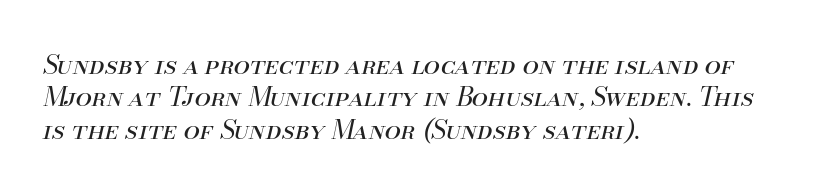
The image shows 26 px text type, italic (leaning right); set left-aligned, normal line spacing (1.25x), normal letter spacing, not underlined.
